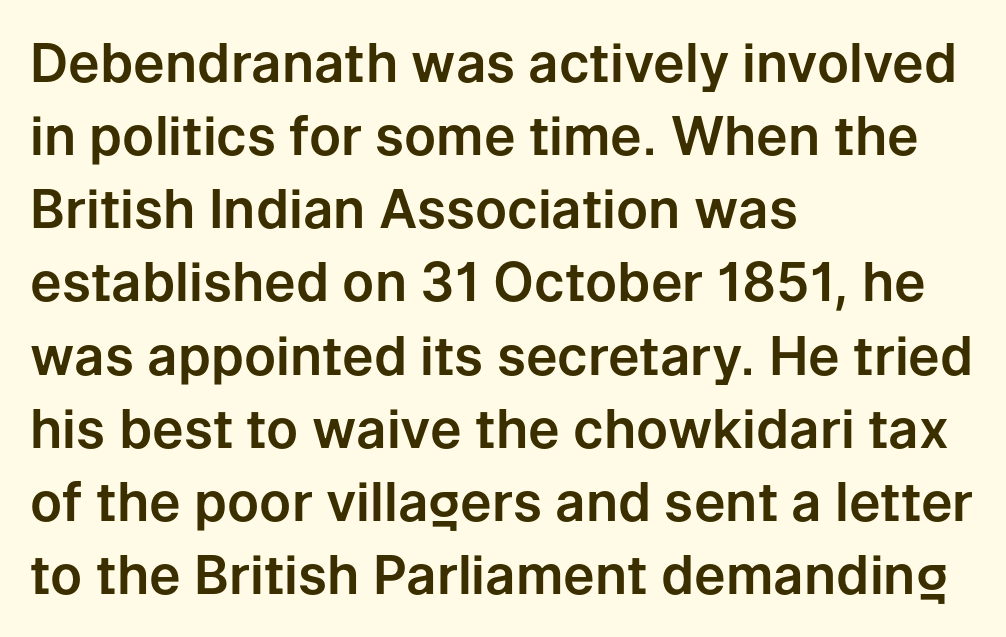
The image shows 53 px sans-serif type, upright; set left-aligned, normal line spacing (1.38x), normal letter spacing, not underlined; low stroke contrast and a medium x-height.
